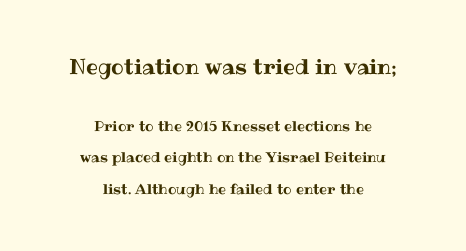
Q: Is the text italic (slanted)? A: No, it is upright.
Q: Is the text underlined? A: No.
Q: How is the paragraph aligned? A: Centered.
Q: Is the spacing between letters normal or unusually wide? A: Normal.
Q: Is the spacing between lines tight, normal or loose? A: Loose.
Q: Which block of text is set in a larger size, the first (top) or the second (bottom)? A: The first (top) one.
